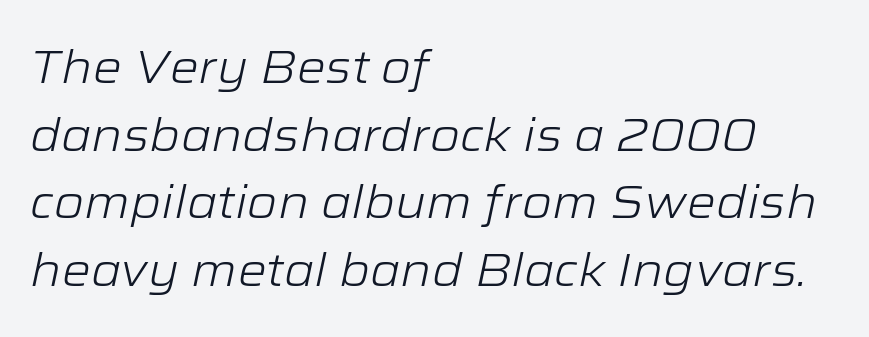
{"italic": "yes", "lean": "right", "slant_degrees": 12, "bold": "no", "weight": "light", "width": "wide", "stroke_contrast": "low", "x_height": "medium", "monospaced": "no", "underline": "no", "align": "left", "line_spacing": "normal", "line_spacing_ratio": 1.47, "letter_spacing": "normal", "letter_spacing_em": 0.0, "glyph_px": 46}
